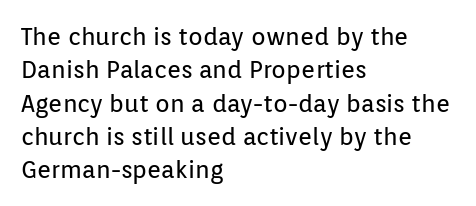
The image shows 24 px text type, upright; set left-aligned, normal line spacing (1.39x), normal letter spacing, not underlined.
